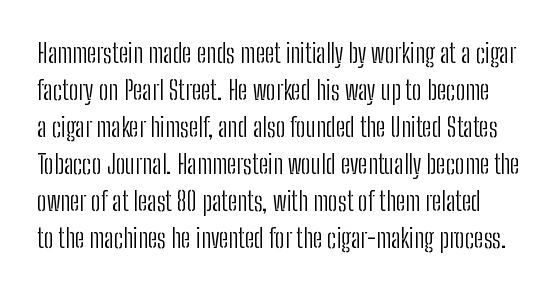
Q: Is the text bold? A: No.
Q: Is the text italic (slanted)? A: No, it is upright.
Q: Is the text underlined? A: No.
Q: Is the spacing between letters normal or unusually wide? A: Normal.
Q: Is the spacing between lines tight, normal or loose? A: Normal.
